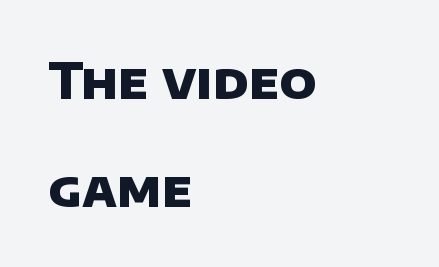
Note the varied advance widths — an 'i' is clearly narrower than an 'm'. Typographic density is high because the face is bold. Alignment: flush left. A typesetter would call this leading open, well beyond the default.
